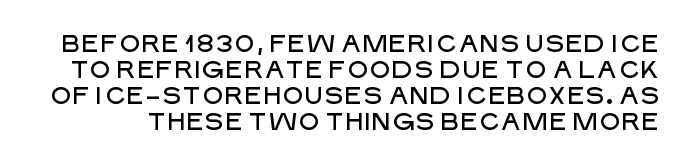
Rows of type sit shoulder to shoulder in the vertical direction. Tall strokes in this sample are plumb rather than angled. Glyph-to-glyph distance matches everyday printed text. Plain, unruled lines of type.
